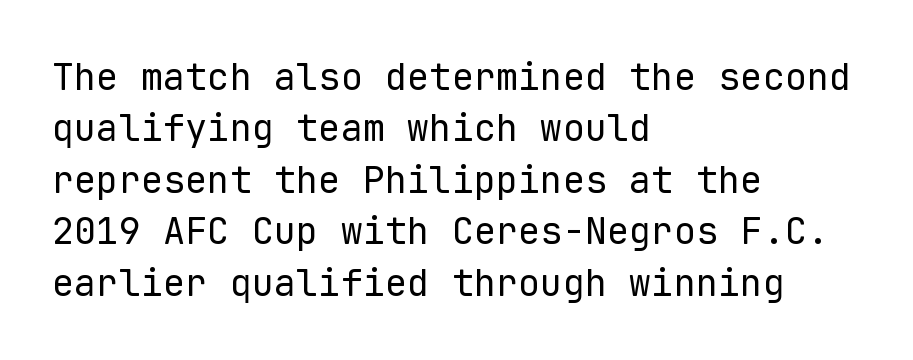
Tall strokes in this sample are plumb rather than angled. Stems here are at most as thick as an everyday book face. Letterform terminals end flat and unadorned throughout the passage. In terms of leading, this rendering sits right in the middle.
